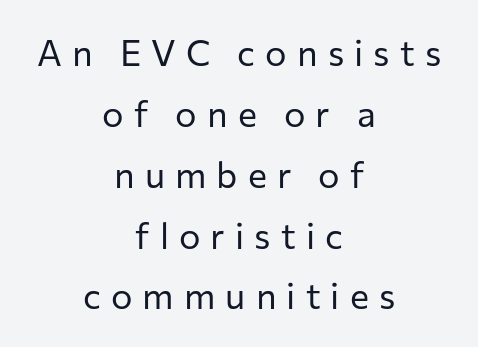
{"serif": "no", "italic": "no", "bold": "no", "weight": "regular", "width": "normal", "stroke_contrast": "low", "x_height": "medium", "monospaced": "no", "underline": "no", "align": "center", "line_spacing": "normal", "line_spacing_ratio": 1.69, "letter_spacing": "wide", "letter_spacing_em": 0.28, "glyph_px": 36}
